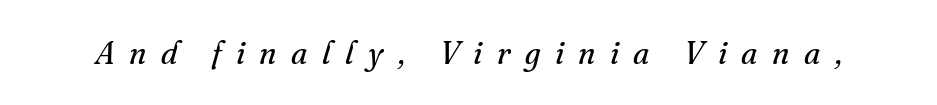
Q: Is the text bold? A: No.
Q: Is the text italic (slanted)? A: Yes, it leans right by about 16 degrees.
Q: Is the typeface a serif or a sans-serif typeface? A: Serif.
Q: Is the text underlined? A: No.
Q: Is the spacing between letters normal or unusually wide? A: Unusually wide.
Q: Width (condensed, normal, or wide)? A: Normal.
Q: Stroke contrast? A: Medium.
Q: x-height? A: Small.
Q: Monospaced? A: No.
